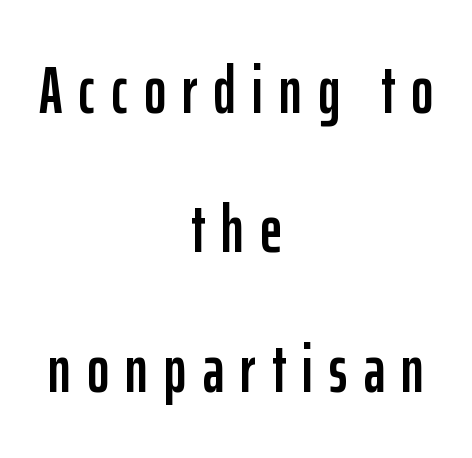
{"serif": "no", "italic": "no", "width": "condensed", "stroke_contrast": "low", "x_height": "medium", "monospaced": "no", "underline": "no", "align": "center", "line_spacing": "loose", "line_spacing_ratio": 2.08, "letter_spacing": "wide", "letter_spacing_em": 0.24, "glyph_px": 67}
